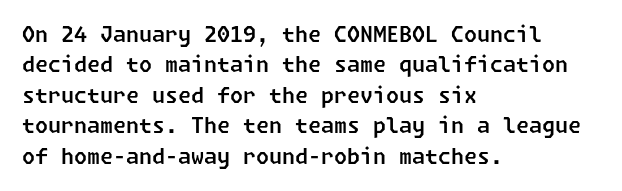
{"underline": "no", "align": "left", "line_spacing": "normal", "line_spacing_ratio": 1.45, "letter_spacing": "normal", "letter_spacing_em": 0.0, "glyph_px": 21}
